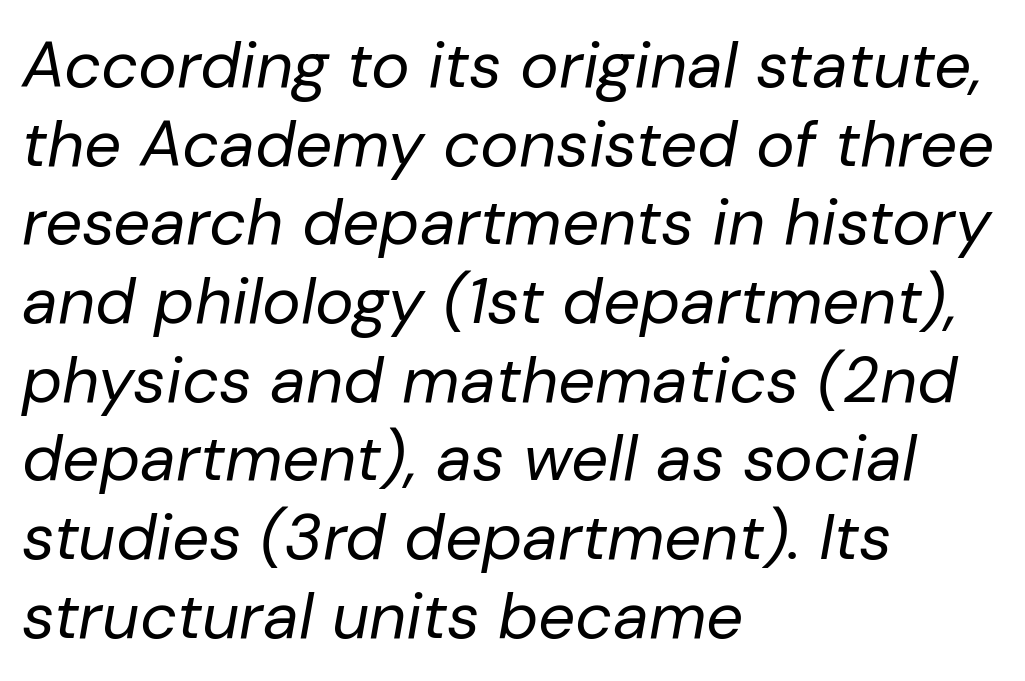
Q: Is the text bold? A: No.
Q: Is the text italic (slanted)? A: Yes, it leans right by about 10 degrees.
Q: Is the text underlined? A: No.
Q: How is the paragraph aligned? A: Left-aligned.
Q: Is the spacing between letters normal or unusually wide? A: Normal.
Q: Width (condensed, normal, or wide)? A: Normal.
Q: Stroke contrast? A: Low.
Q: x-height? A: Medium.
Q: Monospaced? A: No.
